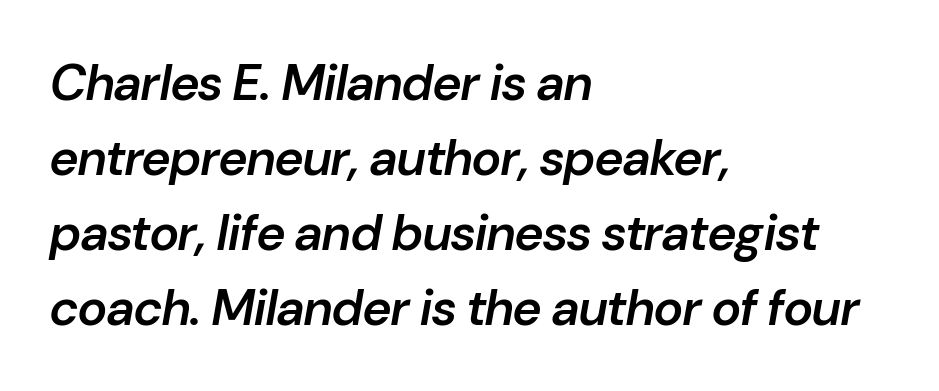
Q: Is the text bold? A: Semi-bold.
Q: Is the text italic (slanted)? A: Yes, it leans right by about 10 degrees.
Q: Is the text underlined? A: No.
Q: How is the paragraph aligned? A: Left-aligned.
Q: Is the spacing between letters normal or unusually wide? A: Normal.
Q: Is the spacing between lines tight, normal or loose? A: Normal.
Q: Width (condensed, normal, or wide)? A: Normal.
Q: Stroke contrast? A: Low.
Q: x-height? A: Medium.
Q: Monospaced? A: No.
